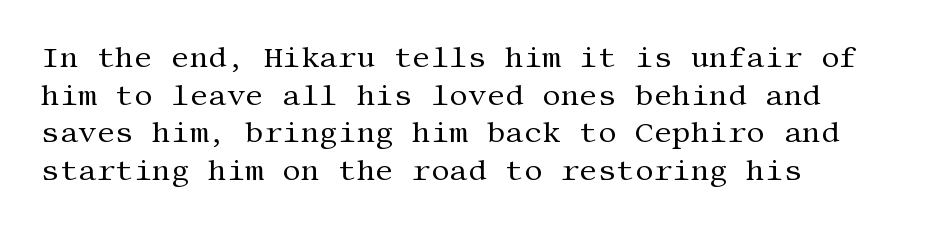
The image shows 29 px regular-weight serif type, upright; set left-aligned, normal line spacing (1.3x), normal letter spacing, not underlined; medium stroke contrast and a large x-height.
